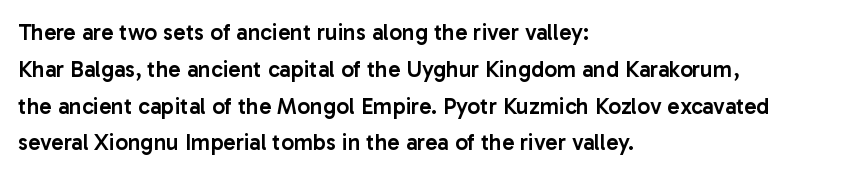
In terms of leading, this rendering sits right in the middle. Which margin do the lines hug? The left one — the right edge is uneven. Stroke thickness is moderately raised; the sample reads as semibold. Observe the ordinary spacing: letters are neighbours, not strangers. Upright lettering throughout.
